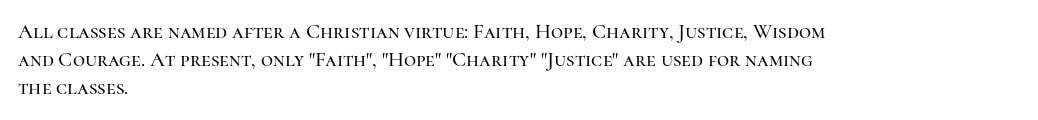
The image shows 21 px text type, upright; set left-aligned, normal line spacing (1.34x), normal letter spacing, not underlined.
